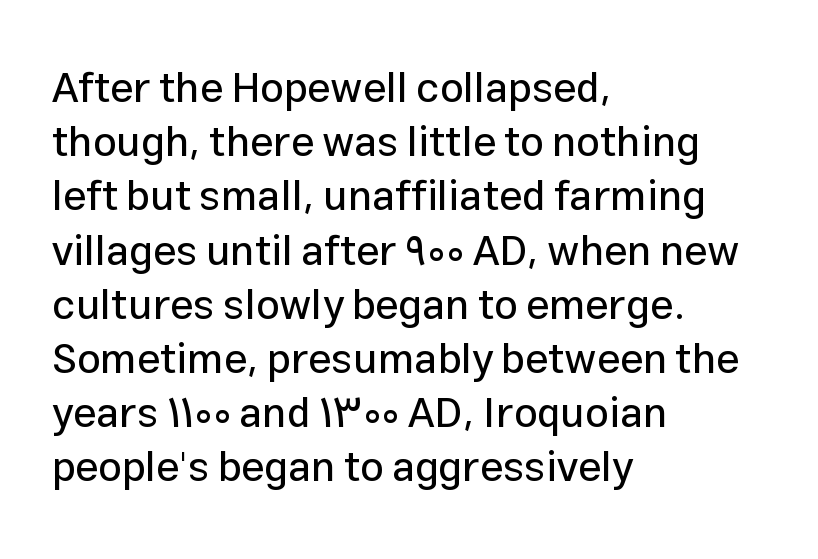
{"serif": "no", "italic": "no", "width": "normal", "stroke_contrast": "low", "x_height": "medium", "monospaced": "no", "underline": "no", "align": "left", "line_spacing": "normal", "line_spacing_ratio": 1.29, "letter_spacing": "normal", "letter_spacing_em": 0.0, "glyph_px": 42}
